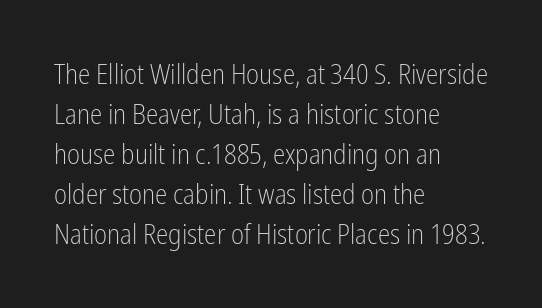
No extra ink here — the face is not bold. A typesetter would call this zero additional tracking. The specimen reads as upright at a glance. Serifs: no, the terminals of the letterforms are clean.
